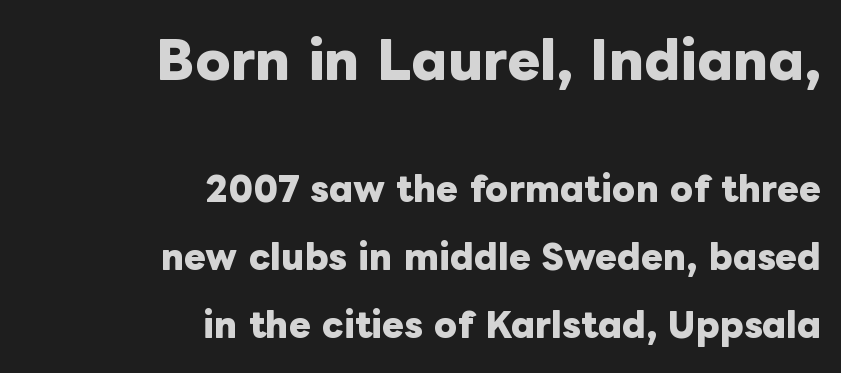
A student would notice the top passage is typeset larger than what follows. These lines are set flush right with a ragged left edge. Glance below the letters and you will spot only blank space. Here the designer chose a conventional face with non-uniform glyph widths.
